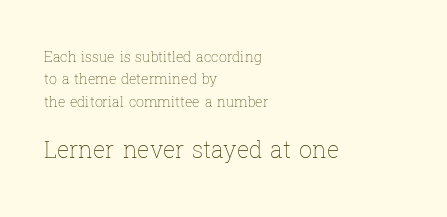
The image shows 23 px text type, upright; set left-aligned, normal line spacing (1.59x), normal letter spacing, not underlined; the second (bottom) block is 1.64x larger.
